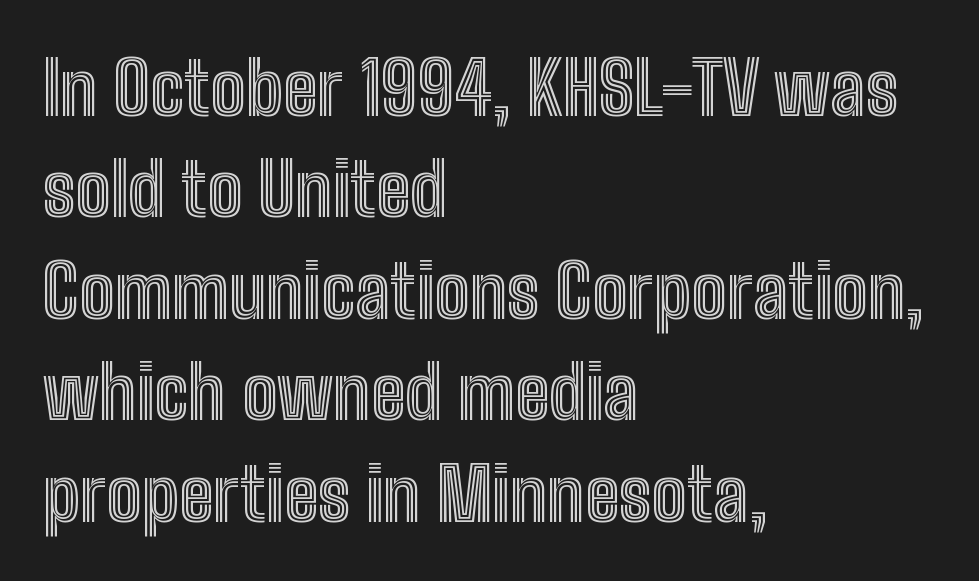
{"italic": "no", "width": "condensed", "x_height": "medium", "monospaced": "no", "underline": "no", "align": "left", "line_spacing": "normal", "line_spacing_ratio": 1.37, "letter_spacing": "normal", "letter_spacing_em": 0.0, "glyph_px": 74}
